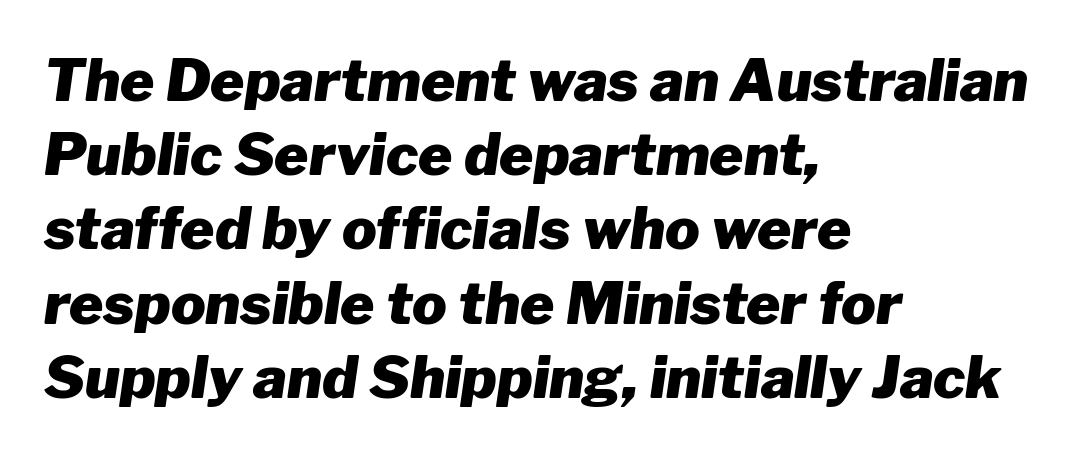
The image shows 58 px heavy type, italic (leaning right); set left-aligned, normal line spacing (1.28x), normal letter spacing, not underlined; low stroke contrast and a medium x-height.
